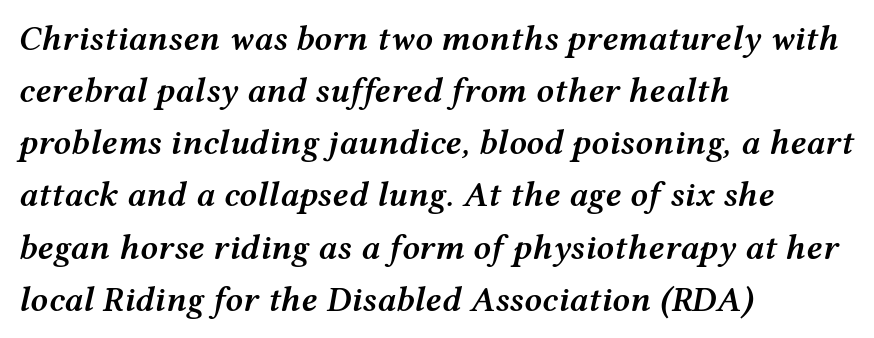
Q: Is the text bold? A: Semi-bold.
Q: Is the text italic (slanted)? A: Yes, it leans right by about 12 degrees.
Q: Is the text underlined? A: No.
Q: How is the paragraph aligned? A: Left-aligned.
Q: Is the spacing between letters normal or unusually wide? A: Normal.
Q: Is the spacing between lines tight, normal or loose? A: Normal.
Q: Width (condensed, normal, or wide)? A: Wide.
Q: Stroke contrast? A: Medium.
Q: x-height? A: Medium.
Q: Monospaced? A: No.
